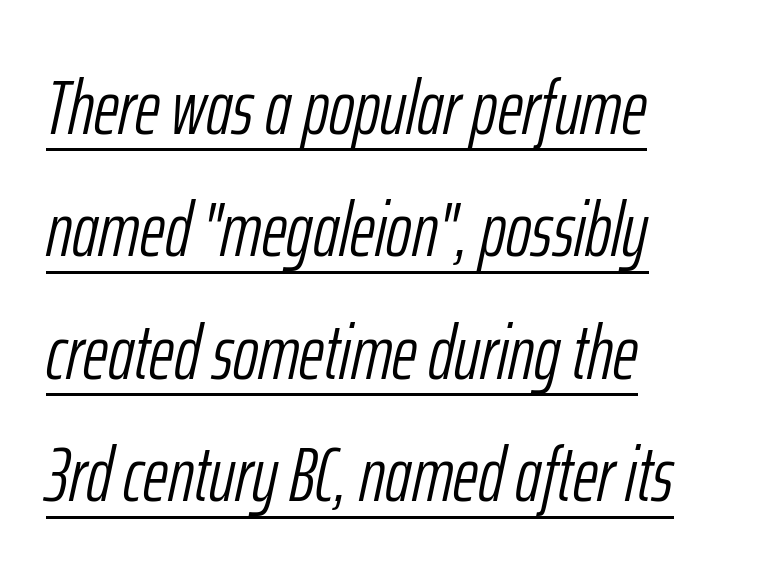
{"italic": "yes", "lean": "right", "slant_degrees": 12, "bold": "no", "weight": "light", "width": "condensed", "stroke_contrast": "low", "x_height": "medium", "monospaced": "no", "underline": "yes", "align": "left", "line_spacing": "normal", "line_spacing_ratio": 1.59, "letter_spacing": "normal", "letter_spacing_em": 0.0, "glyph_px": 77}
